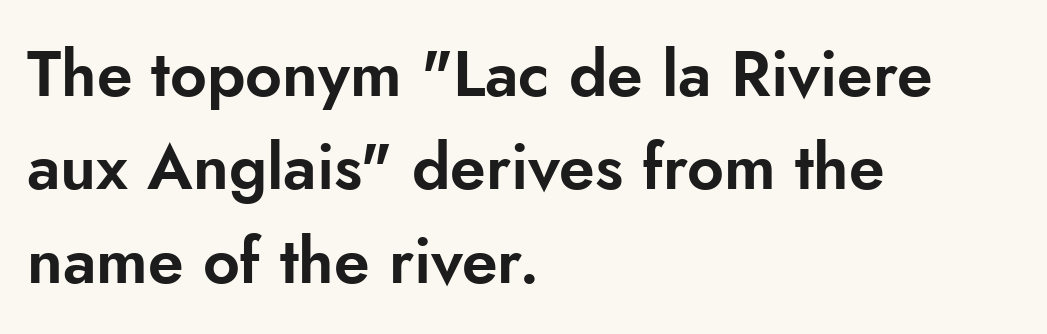
Type without underlining. Varying glyph widths throughout — classic text-font behaviour. The letterforms sit shoulder to shoulder at normal distance. Rendered with straight, roman letterforms. Line spacing here is normal. Casual observation: everything's shoved over to the left.
